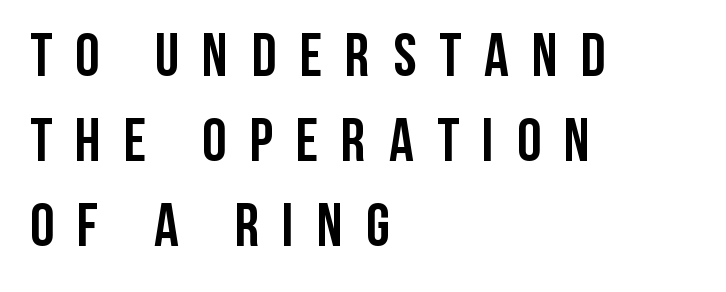
The font family rendered here belongs to the sans-serif group. Compared with typical body copy, the letter spacing here is much looser. Interline gaps are of average width in this sample. Upright lettering throughout. Leftover space on each line is placed entirely after the last word. The passage shown is not underscored anywhere.
